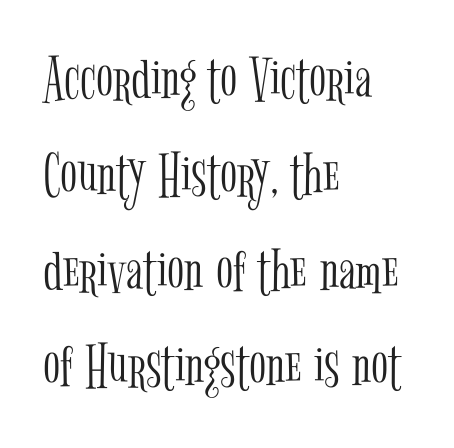
{"serif": "yes", "italic": "no", "bold": "no", "weight": "light", "width": "condensed", "stroke_contrast": "low", "x_height": "medium", "monospaced": "no", "underline": "no", "align": "left", "line_spacing": "normal", "line_spacing_ratio": 1.52, "letter_spacing": "normal", "letter_spacing_em": 0.0, "glyph_px": 63}
